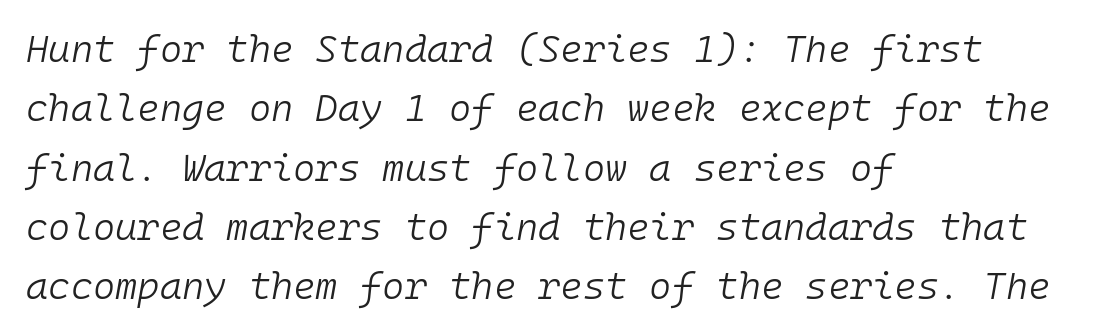
The image shows 38 px light type, italic (leaning right), monospaced; set left-aligned, normal line spacing (1.56x), normal letter spacing, not underlined; low stroke contrast and a medium x-height.
